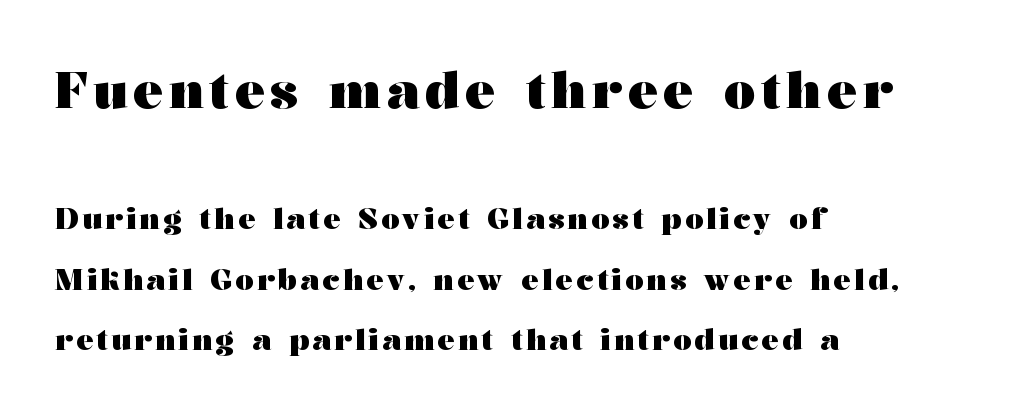
The image shows 50 px heavy, wide serif type, upright; set left-aligned, loose line spacing (2.07x), not underlined; the first (top) block is 1.72x larger; medium stroke contrast and a medium x-height.
